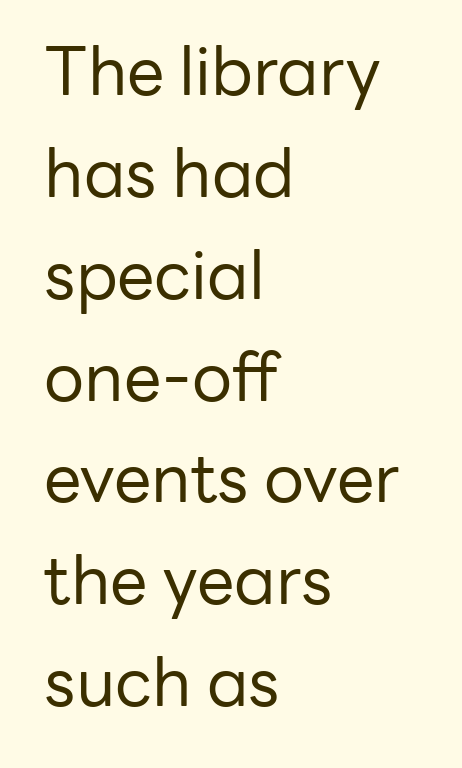
The image shows 67 px regular-weight sans-serif type, upright; set left-aligned, normal line spacing (1.52x), normal letter spacing, not underlined; low stroke contrast and a medium x-height.
